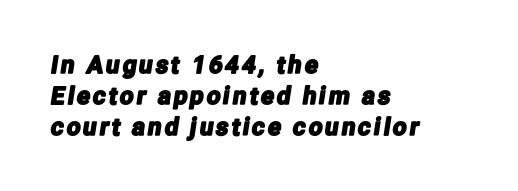
{"underline": "no", "align": "left", "line_spacing": "normal", "line_spacing_ratio": 1.29, "glyph_px": 24}
